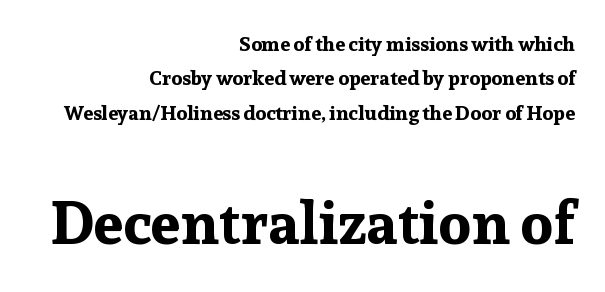
{"serif": "yes", "italic": "no", "bold": "yes", "weight": "bold", "width": "normal", "stroke_contrast": "low", "x_height": "medium", "monospaced": "no", "underline": "no", "align": "right", "line_spacing_ratio": 1.72, "letter_spacing": "normal", "letter_spacing_em": 0.0, "larger_block": "second", "size_ratio": 3.0, "glyph_px": 60}
